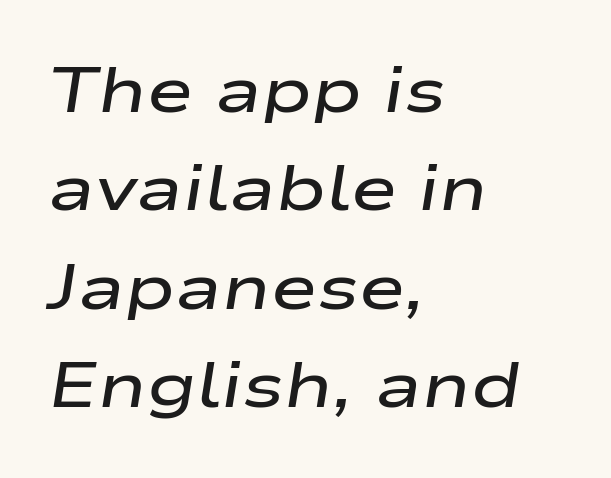
Q: Is the text bold? A: Semi-bold.
Q: Is the text italic (slanted)? A: Yes, it leans right by about 9 degrees.
Q: Is the text underlined? A: No.
Q: How is the paragraph aligned? A: Left-aligned.
Q: Is the spacing between letters normal or unusually wide? A: Normal.
Q: Is the spacing between lines tight, normal or loose? A: Normal.
Q: Width (condensed, normal, or wide)? A: Wide.
Q: Stroke contrast? A: Low.
Q: x-height? A: Medium.
Q: Monospaced? A: No.
